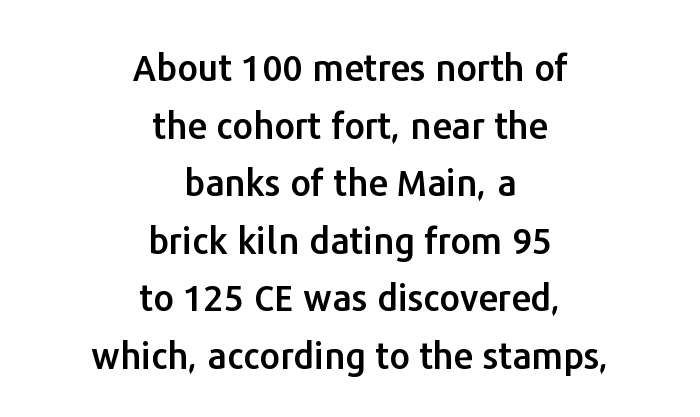
Q: Is the text italic (slanted)? A: No, it is upright.
Q: Is the typeface a serif or a sans-serif typeface? A: Sans-serif.
Q: Is the text underlined? A: No.
Q: How is the paragraph aligned? A: Centered.
Q: Is the spacing between letters normal or unusually wide? A: Normal.
Q: Is the spacing between lines tight, normal or loose? A: Normal.
Q: Width (condensed, normal, or wide)? A: Normal.
Q: Stroke contrast? A: Low.
Q: x-height? A: Medium.
Q: Monospaced? A: No.
